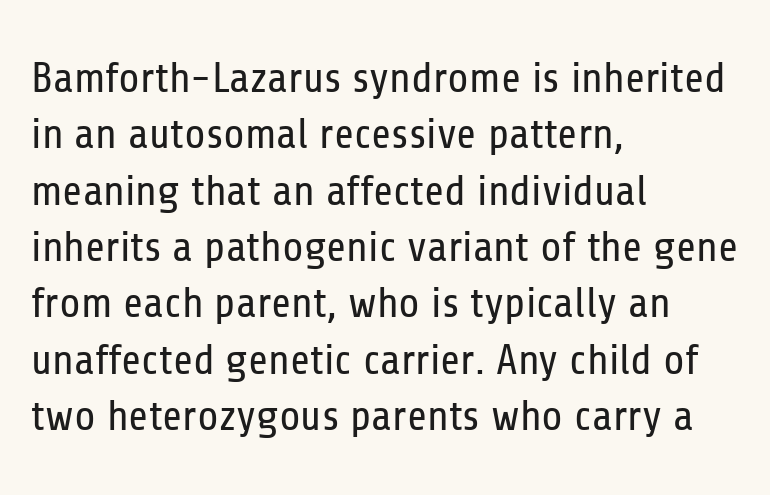
The image shows 43 px regular-weight, condensed sans-serif type, upright; set left-aligned, normal line spacing (1.31x), normal letter spacing, not underlined; low stroke contrast and a medium x-height.
